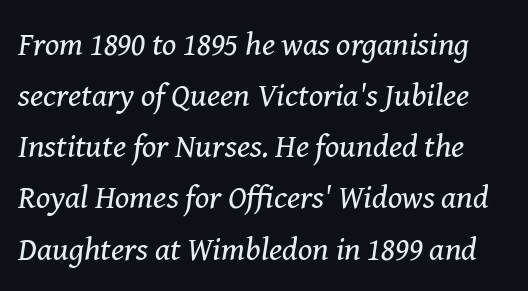
Reading down the column, the eye jumps a familiar distance to each next line. Spacing verdict: proportional, widths tailored to each character. Inter-character spacing is left at the font's built-in metrics. The specimen omits any rule beneath the text block's lines.
